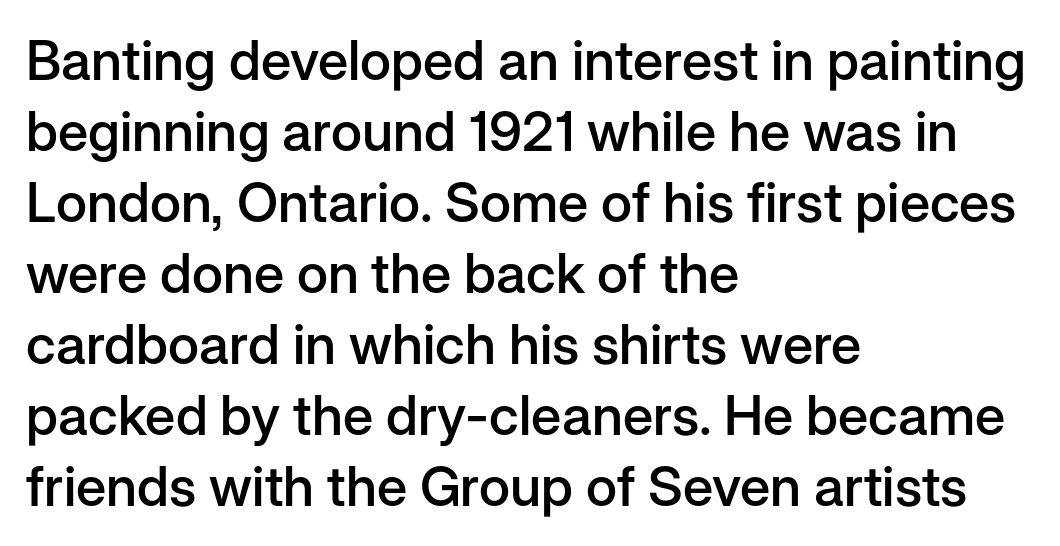
The image shows 55 px semibold sans-serif type, upright; set left-aligned, normal line spacing (1.29x), normal letter spacing, not underlined; low stroke contrast and a medium x-height.
